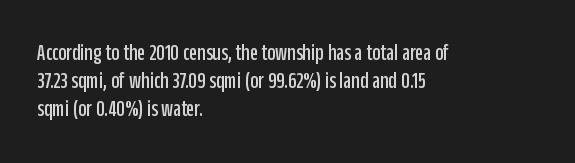
The image shows 23 px text type, upright; set left-aligned, line spacing 1.21x, normal letter spacing, not underlined.
